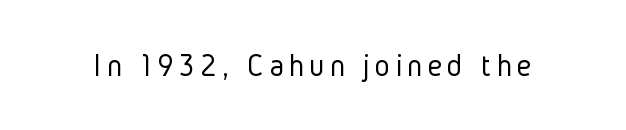
Q: Is the text bold? A: No.
Q: Is the text italic (slanted)? A: No, it is upright.
Q: Is the typeface a serif or a sans-serif typeface? A: Sans-serif.
Q: Is the text underlined? A: No.
Q: Width (condensed, normal, or wide)? A: Condensed.
Q: Stroke contrast? A: Low.
Q: x-height? A: Medium.
Q: Monospaced? A: No.
